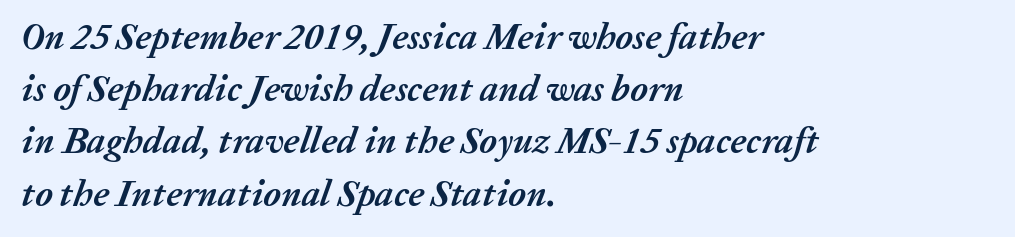
Q: Is the text bold? A: Yes.
Q: Is the text italic (slanted)? A: Yes, it leans right by about 20 degrees.
Q: Is the text underlined? A: No.
Q: How is the paragraph aligned? A: Left-aligned.
Q: Is the spacing between letters normal or unusually wide? A: Normal.
Q: Is the spacing between lines tight, normal or loose? A: Normal.
Q: Width (condensed, normal, or wide)? A: Normal.
Q: Stroke contrast? A: Medium.
Q: x-height? A: Medium.
Q: Monospaced? A: No.
